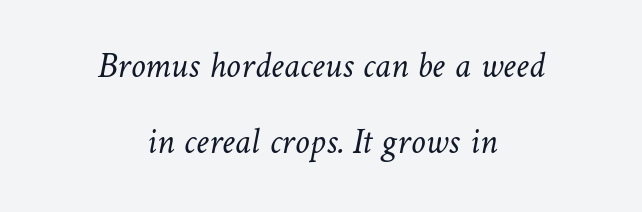
Q: Is the text bold? A: No.
Q: Is the text underlined? A: No.
Q: How is the paragraph aligned? A: Centered.
Q: Is the spacing between letters normal or unusually wide? A: Normal.
Q: Is the spacing between lines tight, normal or loose? A: Loose.
Q: Width (condensed, normal, or wide)? A: Normal.
Q: Stroke contrast? A: Low.
Q: x-height? A: Medium.
Q: Monospaced? A: No.
